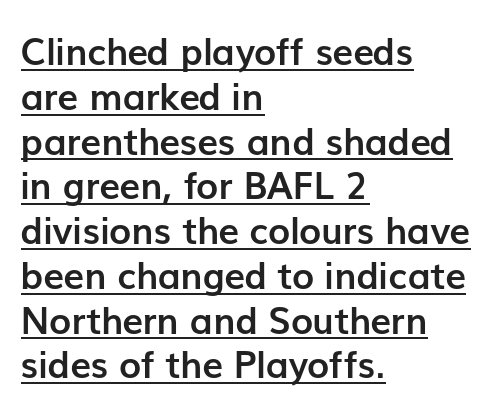
Q: Is the text bold? A: Yes.
Q: Is the text italic (slanted)? A: No, it is upright.
Q: Is the typeface a serif or a sans-serif typeface? A: Sans-serif.
Q: Is the text underlined? A: Yes.
Q: How is the paragraph aligned? A: Left-aligned.
Q: Is the spacing between letters normal or unusually wide? A: Normal.
Q: Width (condensed, normal, or wide)? A: Normal.
Q: Stroke contrast? A: Low.
Q: x-height? A: Medium.
Q: Monospaced? A: No.
